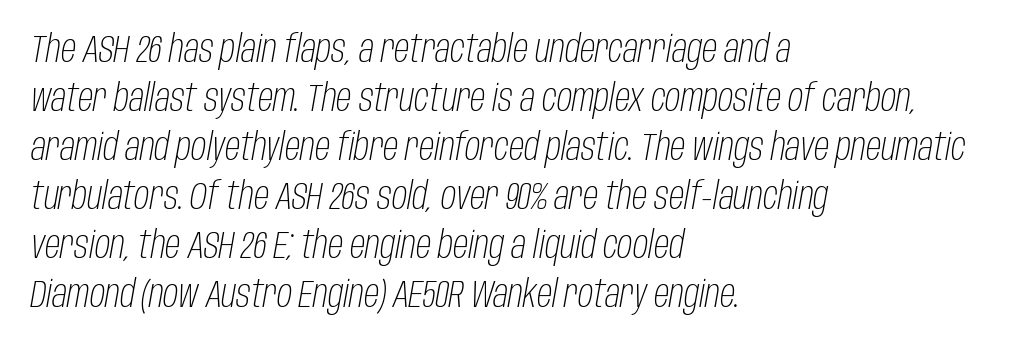
The image shows 38 px light, condensed type, italic (leaning right); set left-aligned, normal line spacing (1.29x), normal letter spacing, not underlined; low stroke contrast and a large x-height.
